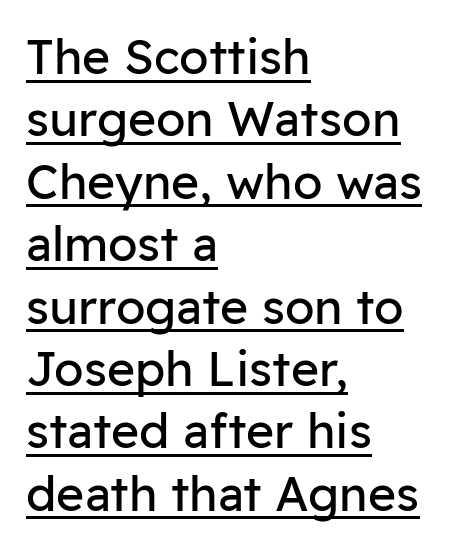
Ascenders rise straight up at ninety degrees. The passage shown is underscored from start to finish. The compositor pushed each line to the left boundary. The passage shown is typed in a proportional face where columns would drift.
